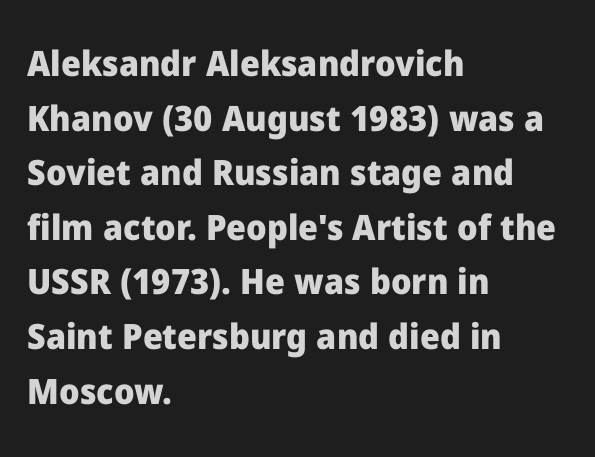
Q: Is the text bold? A: Yes.
Q: Is the text italic (slanted)? A: No, it is upright.
Q: Is the typeface a serif or a sans-serif typeface? A: Sans-serif.
Q: Is the text underlined? A: No.
Q: How is the paragraph aligned? A: Left-aligned.
Q: Is the spacing between letters normal or unusually wide? A: Normal.
Q: Is the spacing between lines tight, normal or loose? A: Normal.
Q: Width (condensed, normal, or wide)? A: Normal.
Q: Stroke contrast? A: Low.
Q: x-height? A: Medium.
Q: Monospaced? A: No.
